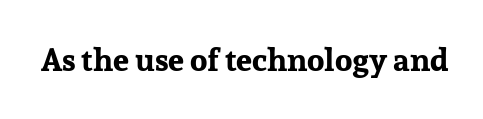
Is the type bold? Yes — the strokes are clearly thick and heavy. Rule under the text: the space is simply empty. Italic: no, the glyphs are upright roman. Each letter keeps its own natural width here, so spacing adapts to shape.
